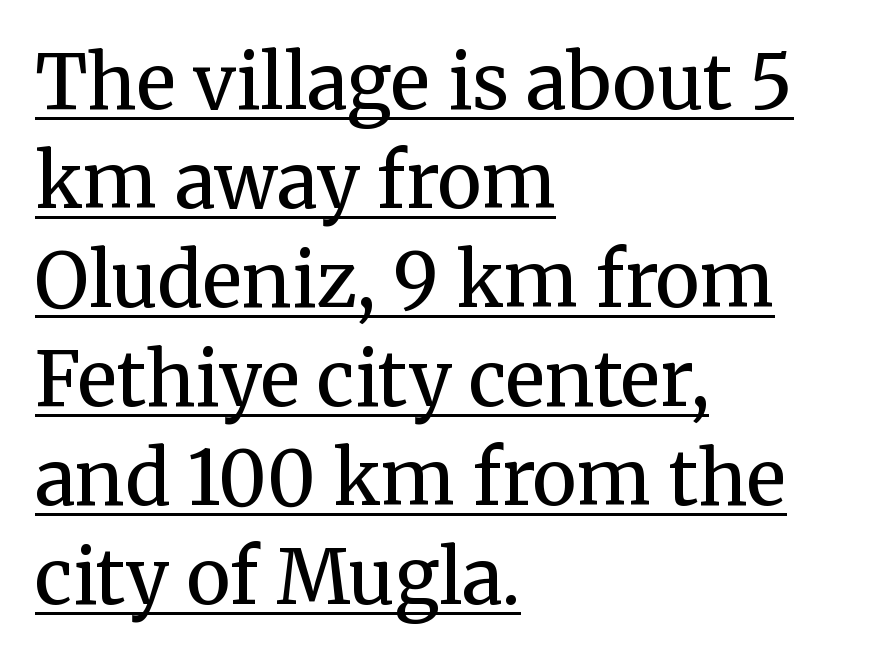
The image shows 75 px regular-weight serif type, upright; set left-aligned, normal line spacing (1.32x), normal letter spacing, underlined; medium stroke contrast and a medium x-height.
